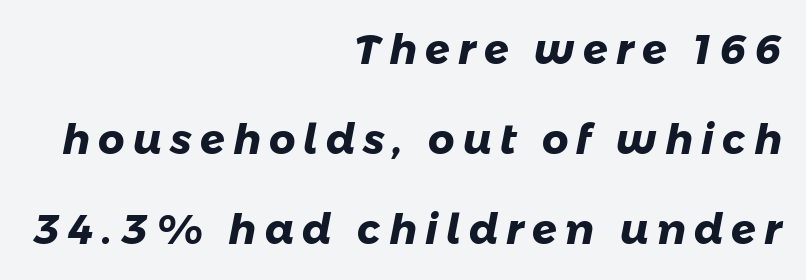
Q: Is the text bold? A: Yes.
Q: Is the typeface a serif or a sans-serif typeface? A: Sans-serif.
Q: Is the text underlined? A: No.
Q: How is the paragraph aligned? A: Right-aligned.
Q: Is the spacing between letters normal or unusually wide? A: Unusually wide.
Q: Is the spacing between lines tight, normal or loose? A: Loose.
Q: Width (condensed, normal, or wide)? A: Normal.
Q: Stroke contrast? A: Low.
Q: x-height? A: Medium.
Q: Monospaced? A: No.
